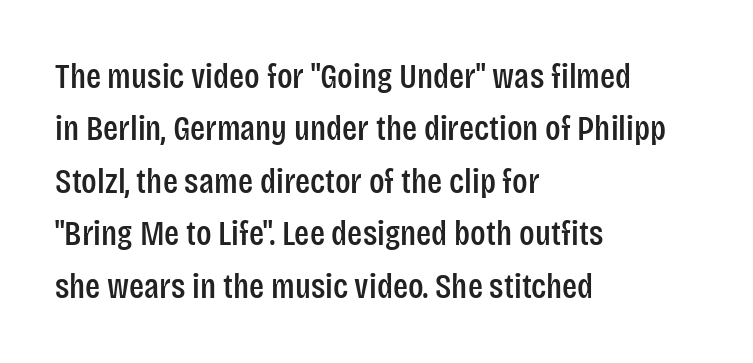
Q: Is the text italic (slanted)? A: No, it is upright.
Q: Is the typeface a serif or a sans-serif typeface? A: Sans-serif.
Q: Is the text underlined? A: No.
Q: How is the paragraph aligned? A: Left-aligned.
Q: Is the spacing between letters normal or unusually wide? A: Normal.
Q: Is the spacing between lines tight, normal or loose? A: Normal.
Q: Width (condensed, normal, or wide)? A: Condensed.
Q: Stroke contrast? A: Low.
Q: x-height? A: Large.
Q: Monospaced? A: No.
